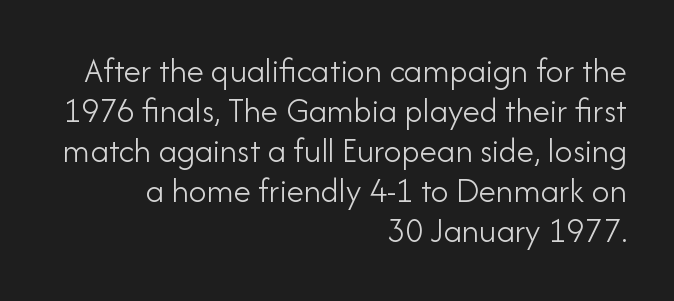
These glyphs show unthickened strokes, regular width or finer. The axis of the letterforms is exactly vertical. A typesetter would call this proportional, since set widths differ per character. The glyphs in this specimen are sans serif. Letter spacing: default.
